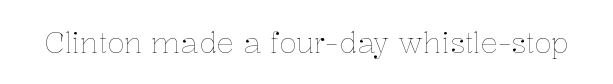
The image shows 29 px thin type, upright; set normal letter spacing, not underlined; low stroke contrast and a medium x-height.
